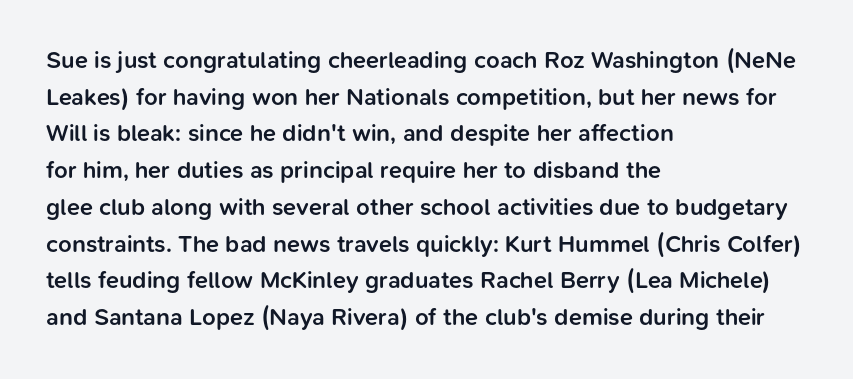
{"italic": "no", "bold": "semi", "underline": "no", "align": "left", "line_spacing": "normal", "line_spacing_ratio": 1.53, "letter_spacing": "normal", "letter_spacing_em": 0.0, "glyph_px": 24}
